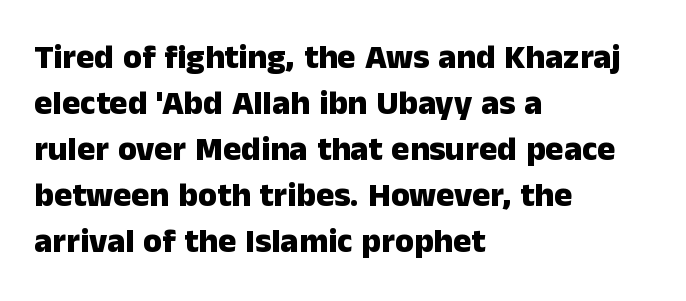
Q: Is the text bold? A: Yes.
Q: Is the text italic (slanted)? A: No, it is upright.
Q: Is the typeface a serif or a sans-serif typeface? A: Sans-serif.
Q: Is the text underlined? A: No.
Q: How is the paragraph aligned? A: Left-aligned.
Q: Is the spacing between letters normal or unusually wide? A: Normal.
Q: Is the spacing between lines tight, normal or loose? A: Normal.
Q: Width (condensed, normal, or wide)? A: Normal.
Q: Stroke contrast? A: Low.
Q: x-height? A: Medium.
Q: Monospaced? A: No.
